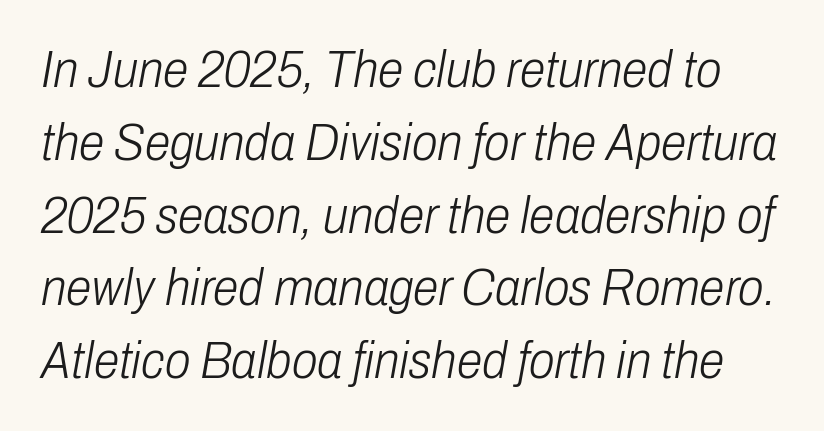
The image shows 52 px light, condensed type, italic (leaning right); set normal line spacing (1.4x), normal letter spacing, not underlined; low stroke contrast and a medium x-height.
